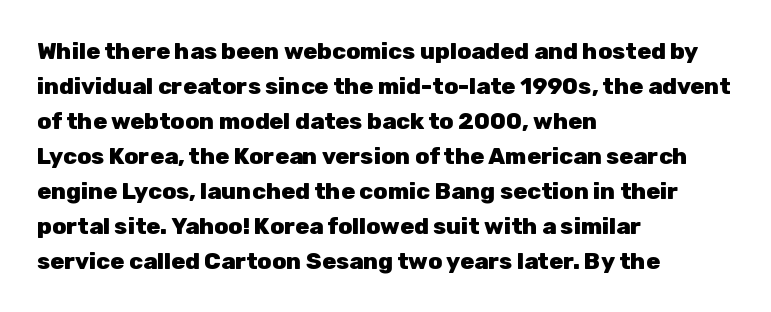
{"italic": "no", "bold": "yes", "underline": "no", "align": "left", "line_spacing": "normal", "line_spacing_ratio": 1.52, "letter_spacing": "normal", "letter_spacing_em": 0.0, "glyph_px": 23}
